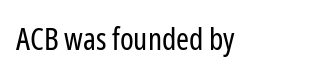
{"serif": "no", "italic": "no", "bold": "no", "weight": "regular", "width": "condensed", "stroke_contrast": "low", "x_height": "medium", "monospaced": "no", "underline": "no", "letter_spacing": "normal", "letter_spacing_em": 0.0, "glyph_px": 31}
